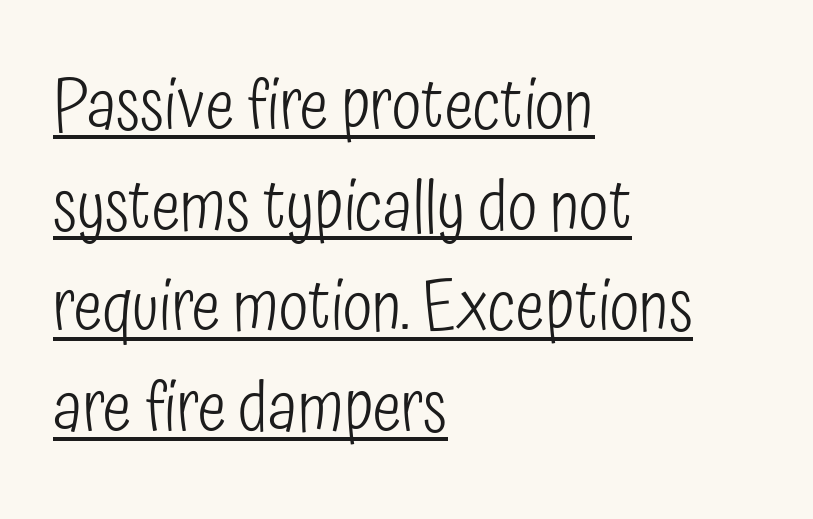
The image shows 68 px light, condensed sans-serif type, upright; set left-aligned, normal line spacing (1.48x), normal letter spacing, underlined; low stroke contrast and a medium x-height.
